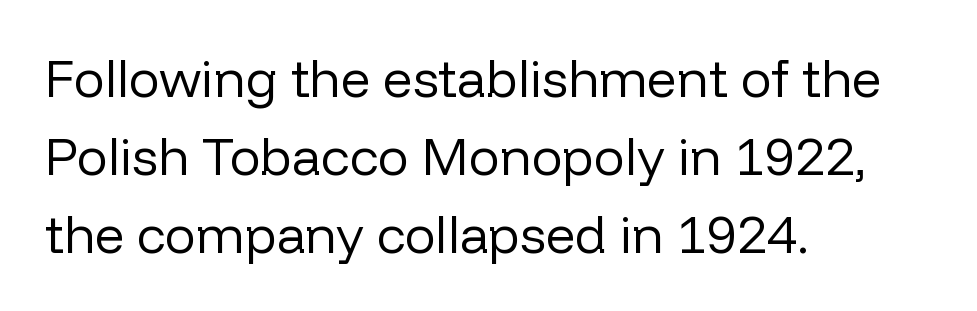
All the whitespace from short lines collects on the right. The lettering holds an erect, upright posture throughout. Stems and bowls with no extra thickness — not bold. Compared with typical paragraphs, the rows here are spaced about the same. Inter-character spacing is left at the font's built-in metrics. A typesetter would call this proportional, since set widths differ per character.
